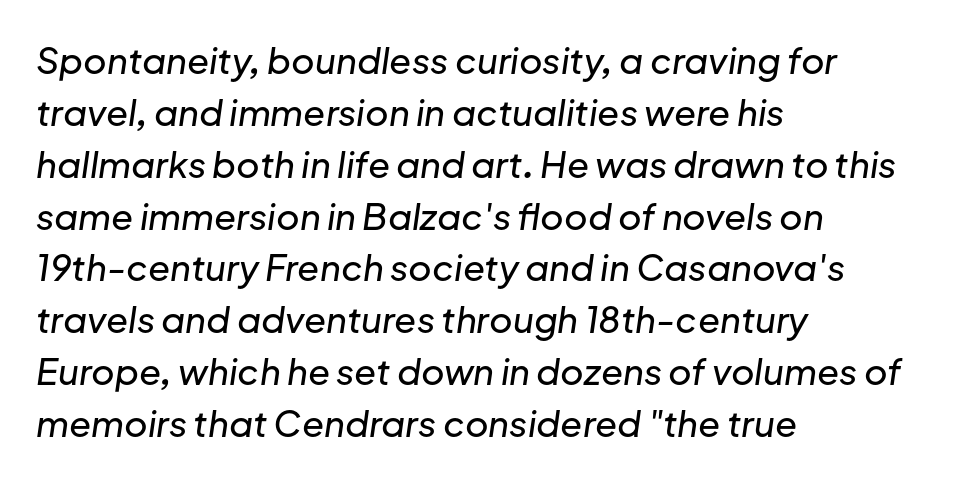
{"italic": "yes", "lean": "right", "slant_degrees": 8, "width": "normal", "stroke_contrast": "low", "x_height": "medium", "monospaced": "no", "underline": "no", "align": "left", "line_spacing": "normal", "line_spacing_ratio": 1.44, "letter_spacing": "normal", "letter_spacing_em": 0.0, "glyph_px": 36}
